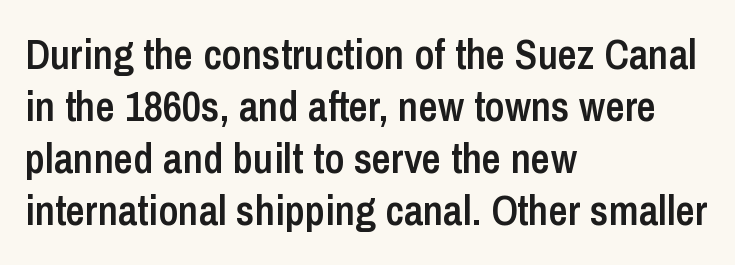
If you drew a line through each stem, it would be perfectly vertical. A bit beefed up — I'd call it semibold rather than bold. Lines of text with bare space underneath. Teacher's note: observe the even left margin — that is flush-left alignment.
